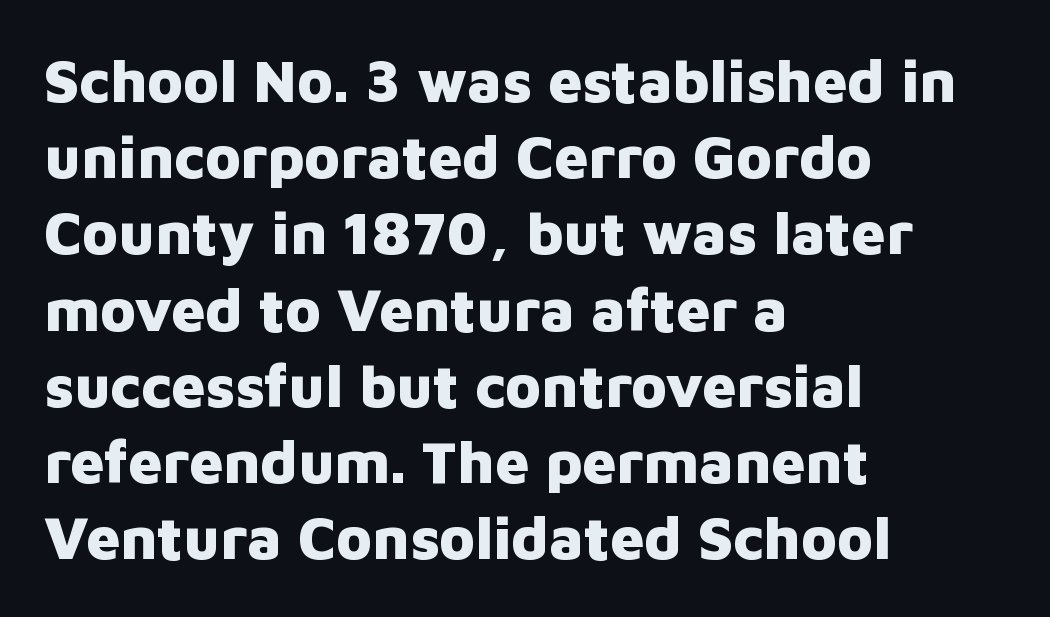
The image shows 60 px heavy sans-serif type, upright; set left-aligned, normal line spacing (1.27x), normal letter spacing, not underlined; low stroke contrast and a medium x-height.
